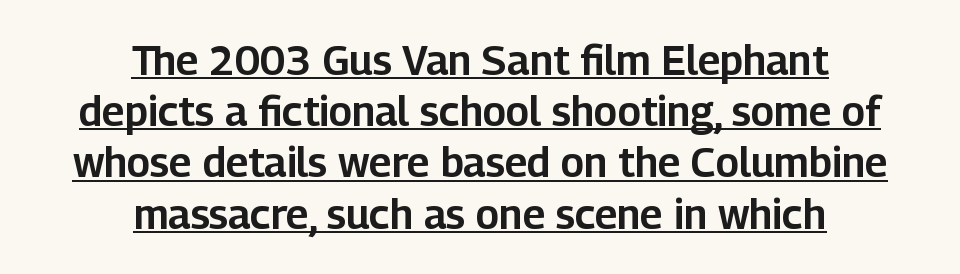
Q: Is the text italic (slanted)? A: No, it is upright.
Q: Is the typeface a serif or a sans-serif typeface? A: Sans-serif.
Q: Is the text underlined? A: Yes.
Q: How is the paragraph aligned? A: Centered.
Q: Is the spacing between letters normal or unusually wide? A: Normal.
Q: Is the spacing between lines tight, normal or loose? A: Normal.
Q: Width (condensed, normal, or wide)? A: Normal.
Q: Stroke contrast? A: Low.
Q: x-height? A: Medium.
Q: Monospaced? A: No.
